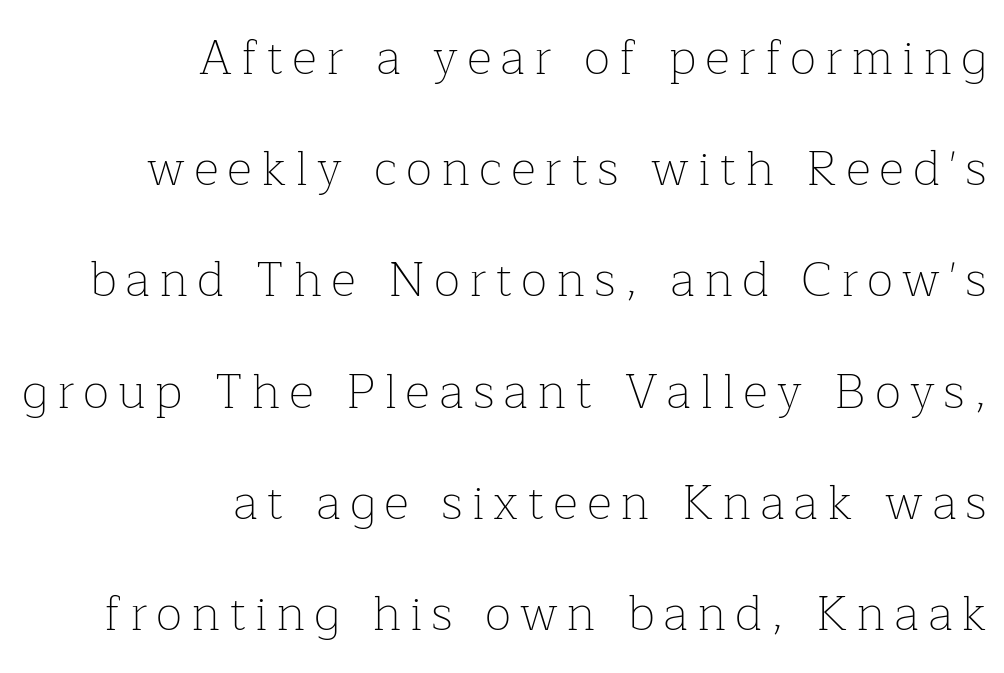
Q: Is the text bold? A: No.
Q: Is the text italic (slanted)? A: No, it is upright.
Q: Is the typeface a serif or a sans-serif typeface? A: Serif.
Q: Is the text underlined? A: No.
Q: How is the paragraph aligned? A: Right-aligned.
Q: Is the spacing between lines tight, normal or loose? A: Loose.
Q: Width (condensed, normal, or wide)? A: Normal.
Q: Stroke contrast? A: Low.
Q: x-height? A: Medium.
Q: Monospaced? A: No.
